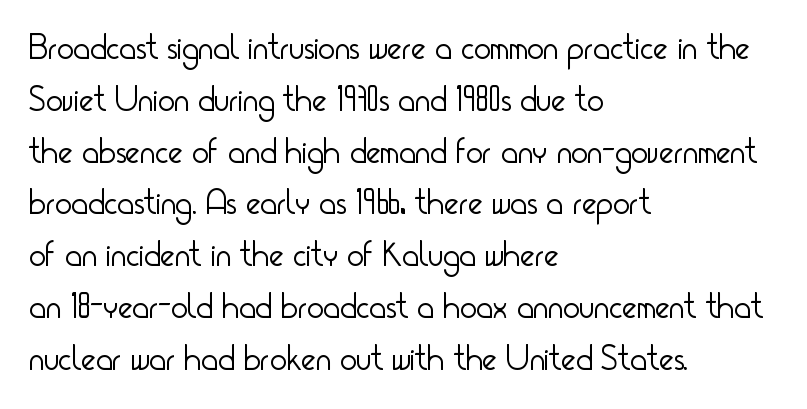
The image shows 35 px light, condensed sans-serif type, upright; set left-aligned, normal line spacing (1.48x), normal letter spacing, not underlined; low stroke contrast and a small x-height.
